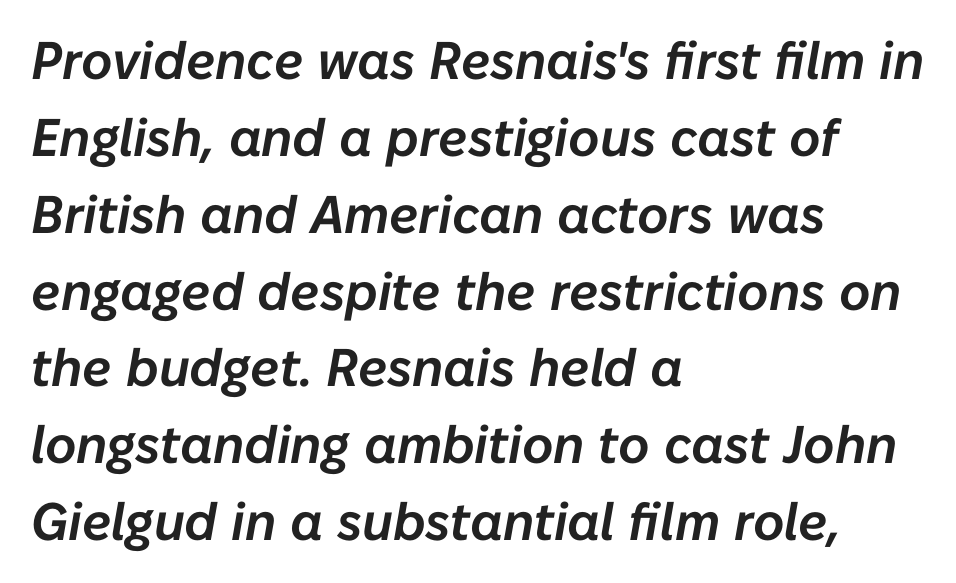
The letters advance in unequal steps, a hallmark of proportional type. These lines keep a tight, regular rhythm from letter to letter. Vertical spacing — default. Does the copy run flush right? No — it runs flush left.
